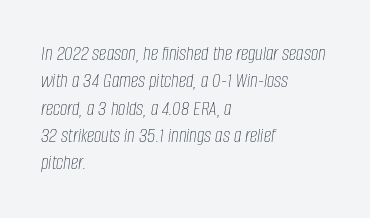
Q: Is the text bold? A: No.
Q: Is the text italic (slanted)? A: Yes, it leans right by about 8 degrees.
Q: Is the text underlined? A: No.
Q: How is the paragraph aligned? A: Left-aligned.
Q: Is the spacing between letters normal or unusually wide? A: Normal.
Q: Is the spacing between lines tight, normal or loose? A: Normal.
